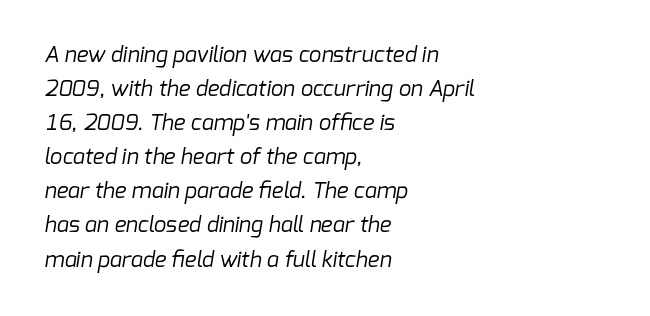
The passage shown is not underscored anywhere. Caption: face not bold, strokes unweighted. Tracking value appears to be zero — textbook default spacing. Leading: standard. The rag falls on the right side of this text block.
